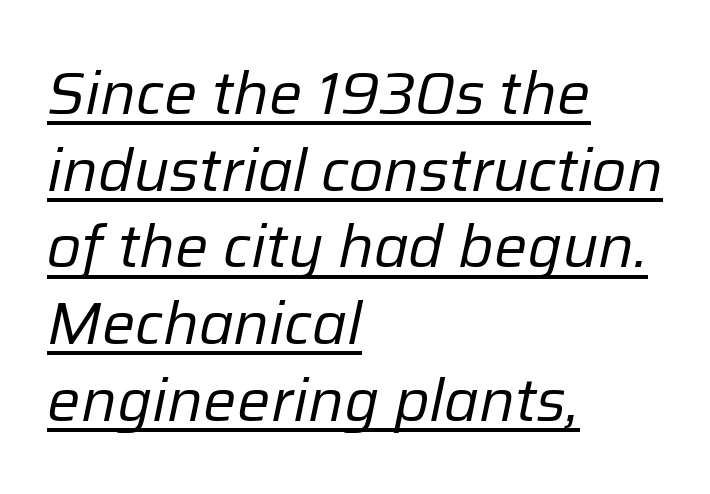
Q: Is the text bold? A: No.
Q: Is the text italic (slanted)? A: Yes, it leans right by about 12 degrees.
Q: Is the text underlined? A: Yes.
Q: How is the paragraph aligned? A: Left-aligned.
Q: Is the spacing between letters normal or unusually wide? A: Normal.
Q: Is the spacing between lines tight, normal or loose? A: Normal.
Q: Width (condensed, normal, or wide)? A: Normal.
Q: Stroke contrast? A: Low.
Q: x-height? A: Medium.
Q: Monospaced? A: No.
